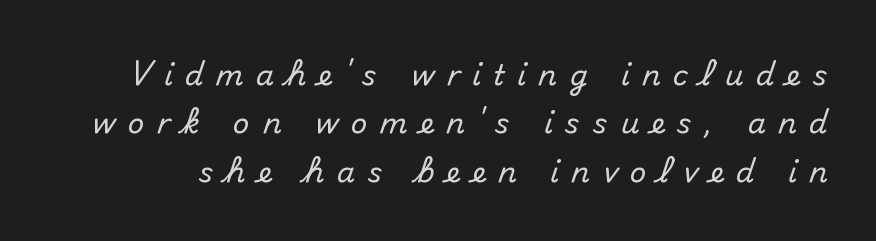
The image shows 29 px sans-serif type; set normal line spacing (1.67x), unusually wide letter spacing (+0.43 em), not underlined; medium stroke contrast and a small x-height.
